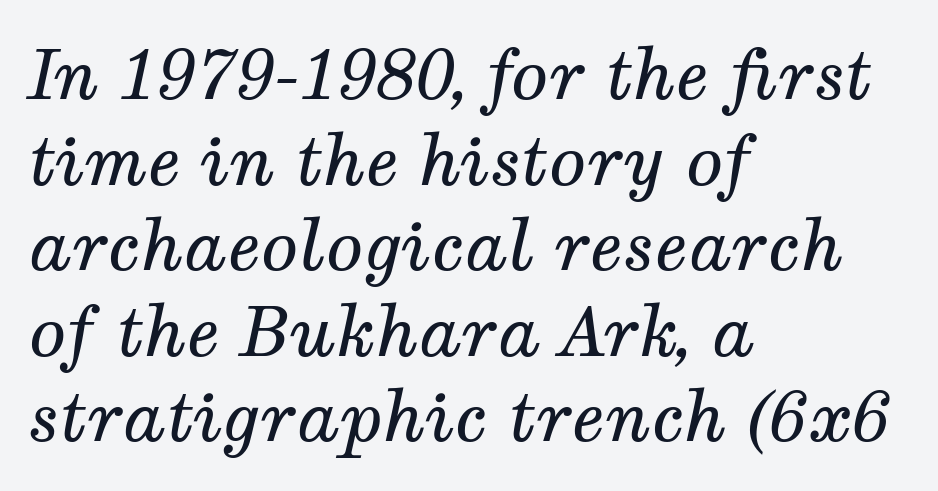
The image shows 69 px regular-weight serif type, italic (leaning right); set left-aligned, line spacing 1.24x, normal letter spacing, not underlined; medium stroke contrast and a medium x-height.
